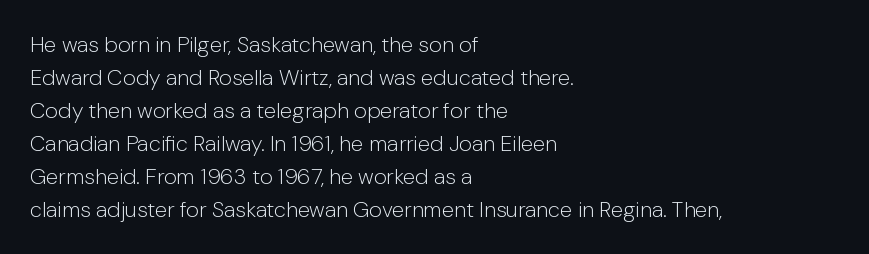
{"italic": "no", "bold": "no", "underline": "no", "align": "left", "line_spacing": "normal", "line_spacing_ratio": 1.5, "letter_spacing": "normal", "letter_spacing_em": 0.0, "glyph_px": 22}
